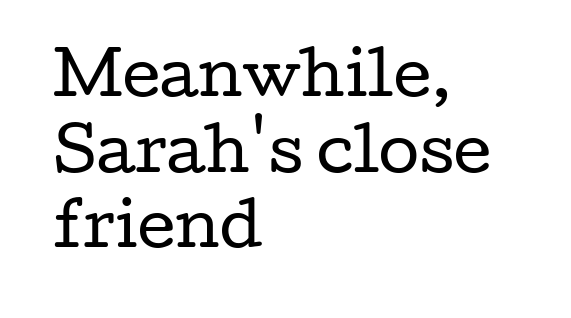
The rendering anchors every line to the left-hand side. This sample uses a serif face. Is the letter spacing exaggerated? No — it looks like the ordinary default. The rows are spaced the way most documents space them. Plain, unruled lines of type. Spacing verdict: proportional, widths tailored to each character.
